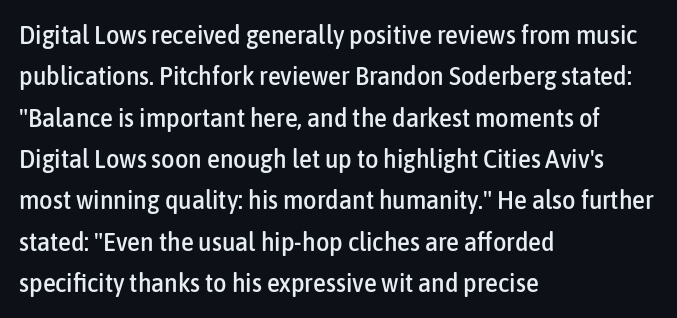
Q: Is the text italic (slanted)? A: No, it is upright.
Q: Is the text underlined? A: No.
Q: How is the paragraph aligned? A: Left-aligned.
Q: Is the spacing between letters normal or unusually wide? A: Normal.
Q: Is the spacing between lines tight, normal or loose? A: Normal.
